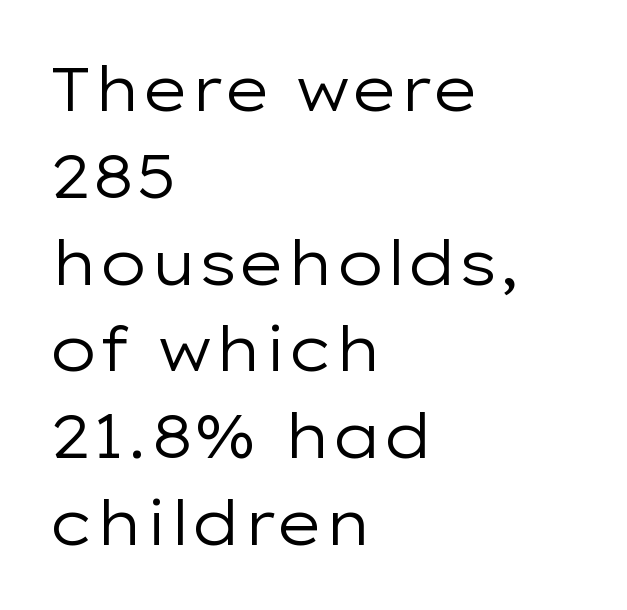
The image shows 62 px regular-weight, wide sans-serif type, upright; set left-aligned, normal line spacing (1.4x), normal letter spacing, not underlined; low stroke contrast and a medium x-height.
